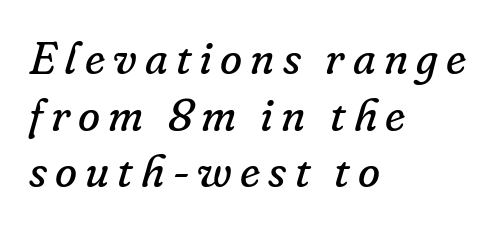
{"serif": "yes", "italic": "yes", "lean": "right", "slant_degrees": 16, "bold": "no", "weight": "regular", "width": "normal", "stroke_contrast": "low", "x_height": "small", "monospaced": "no", "underline": "no", "align": "left", "line_spacing": "normal", "line_spacing_ratio": 1.26, "glyph_px": 45}
